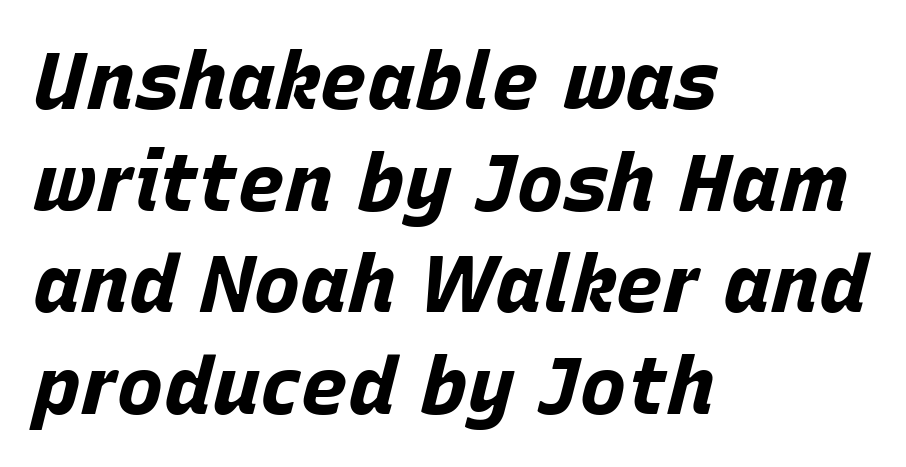
The image shows 80 px bold type, italic (leaning right); set left-aligned, normal line spacing (1.27x), normal letter spacing, not underlined; low stroke contrast and a large x-height.
